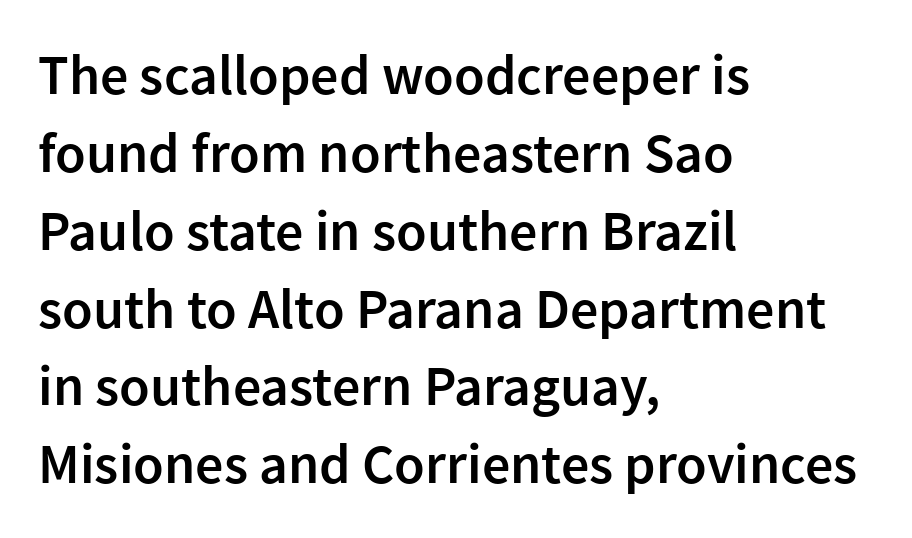
The type sits square on the baseline with zero lean. The typesetting leans somewhat heavy: a semibold. Here the designer chose a conventional face with non-uniform glyph widths. All the whitespace from short lines collects on the right.
